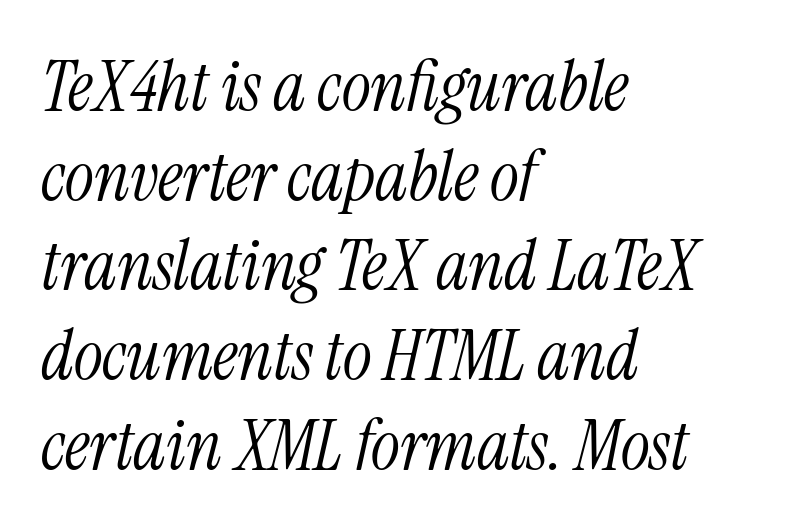
Q: Is the text bold? A: No.
Q: Is the text italic (slanted)? A: Yes, it leans right by about 13 degrees.
Q: Is the typeface a serif or a sans-serif typeface? A: Serif.
Q: Is the text underlined? A: No.
Q: How is the paragraph aligned? A: Left-aligned.
Q: Is the spacing between letters normal or unusually wide? A: Normal.
Q: Is the spacing between lines tight, normal or loose? A: Normal.
Q: Width (condensed, normal, or wide)? A: Condensed.
Q: Stroke contrast? A: Medium.
Q: x-height? A: Medium.
Q: Monospaced? A: No.
